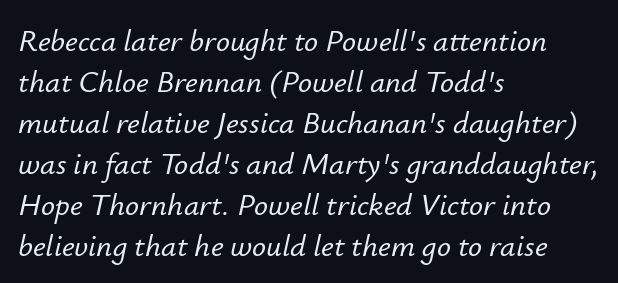
Q: Is the text italic (slanted)? A: Yes, it leans right by about 12 degrees.
Q: Is the text underlined? A: No.
Q: How is the paragraph aligned? A: Left-aligned.
Q: Is the spacing between letters normal or unusually wide? A: Normal.
Q: Is the spacing between lines tight, normal or loose? A: Normal.
Q: Width (condensed, normal, or wide)? A: Normal.
Q: Stroke contrast? A: Low.
Q: x-height? A: Small.
Q: Monospaced? A: No.
